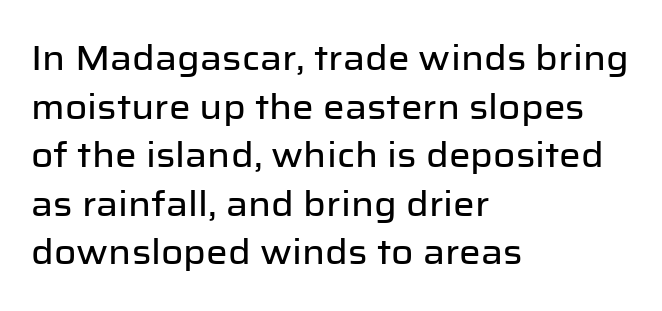
The image shows 34 px sans-serif type, upright; set left-aligned, normal line spacing (1.43x), normal letter spacing, not underlined; low stroke contrast and a medium x-height.
